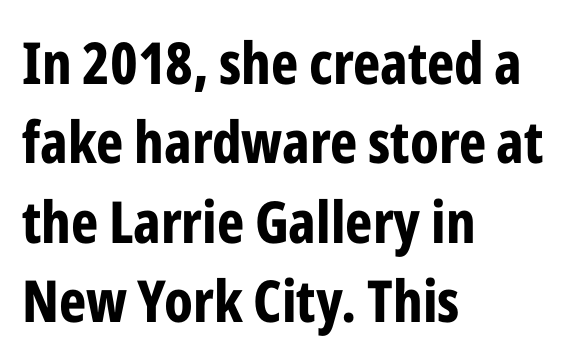
{"serif": "no", "italic": "no", "bold": "yes", "weight": "bold", "width": "condensed", "stroke_contrast": "low", "x_height": "medium", "monospaced": "no", "underline": "no", "align": "left", "line_spacing": "normal", "line_spacing_ratio": 1.37, "letter_spacing": "normal", "letter_spacing_em": 0.0, "glyph_px": 58}
